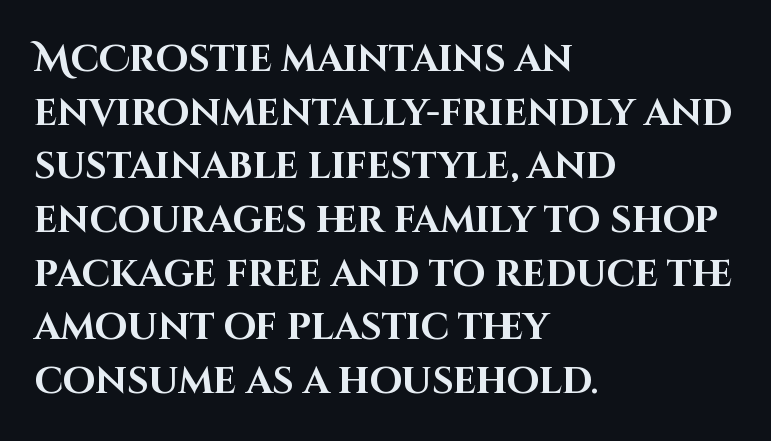
The image shows 37 px bold sans-serif type, upright; set left-aligned, normal line spacing (1.45x), normal letter spacing, not underlined; high stroke contrast and a large x-height.
